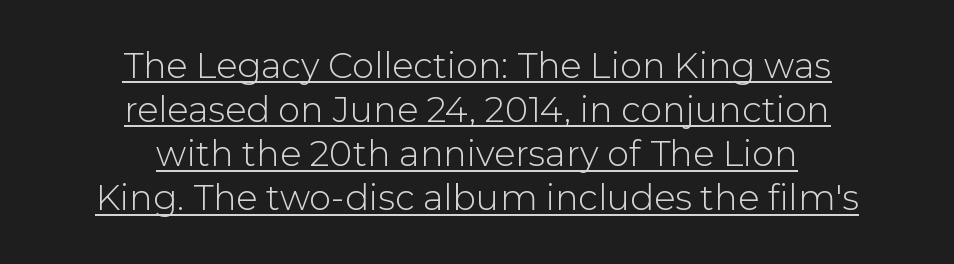
{"serif": "no", "italic": "no", "bold": "no", "weight": "light", "width": "normal", "stroke_contrast": "low", "x_height": "medium", "monospaced": "no", "underline": "yes", "align": "center", "line_spacing": "normal", "line_spacing_ratio": 1.26, "letter_spacing": "normal", "letter_spacing_em": 0.0, "glyph_px": 35}
